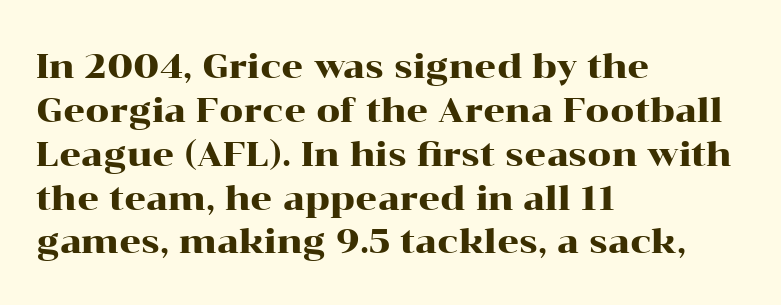
The image shows 34 px wide serif type, upright; set left-aligned, normal line spacing (1.29x), normal letter spacing, not underlined; high stroke contrast and a medium x-height.
